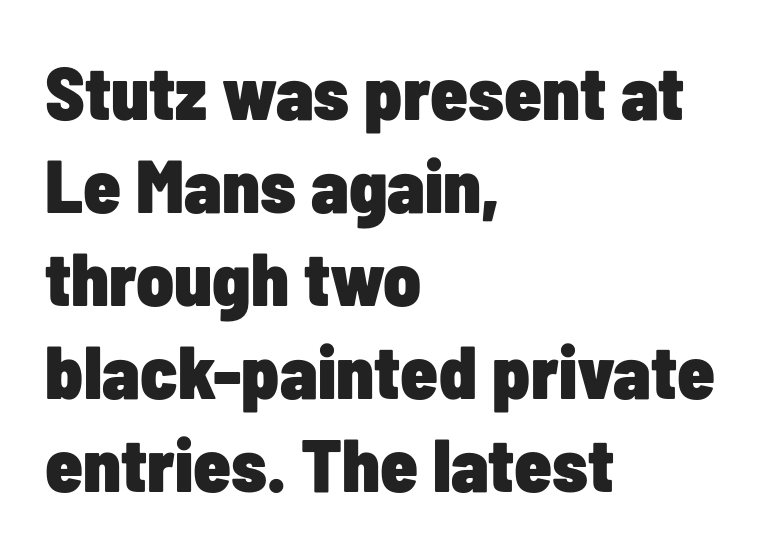
Rendered with straight, roman letterforms. Compared with a centered layout, this one pins lines to the left instead. The space beneath each line is pristine and unruled. Letterform terminals end flat and unadorned throughout the passage. A typesetter would call this proportional, since set widths differ per character. The line texture is even and compact thanks to regular tracking.
